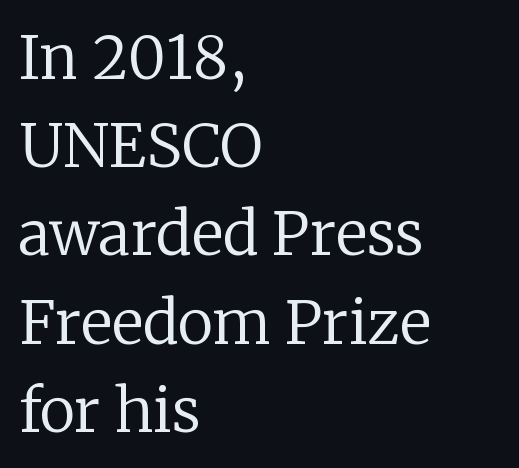
The letterforms sit at book weight or below. Rule under the text: the space is simply empty. A typesetter would mark this as roman, not italic. The rows are spaced the way most documents space them. Look at the bottom of the vertical strokes: they flare into serifs here. The letters advance in unequal steps, a hallmark of proportional type.
